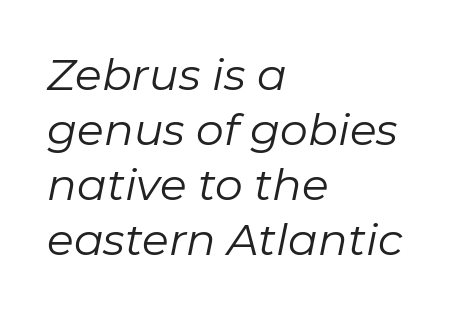
{"italic": "yes", "lean": "right", "slant_degrees": 11, "bold": "no", "weight": "regular", "width": "normal", "stroke_contrast": "low", "x_height": "medium", "monospaced": "no", "underline": "no", "align": "left", "line_spacing": "normal", "line_spacing_ratio": 1.25, "letter_spacing": "normal", "letter_spacing_em": 0.0, "glyph_px": 44}
